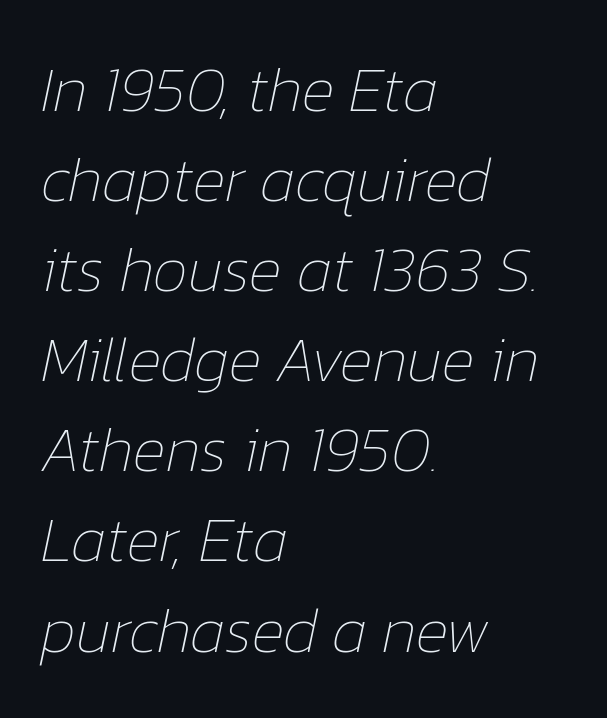
Q: Is the text bold? A: No.
Q: Is the text italic (slanted)? A: Yes, it leans right by about 12 degrees.
Q: Is the text underlined? A: No.
Q: How is the paragraph aligned? A: Left-aligned.
Q: Is the spacing between letters normal or unusually wide? A: Normal.
Q: Is the spacing between lines tight, normal or loose? A: Normal.
Q: Width (condensed, normal, or wide)? A: Normal.
Q: Stroke contrast? A: Low.
Q: x-height? A: Medium.
Q: Monospaced? A: No.
